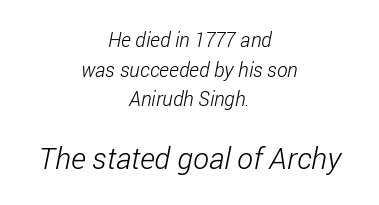
The image shows 30 px light, condensed sans-serif type; set centered, normal line spacing (1.48x), normal letter spacing, not underlined; the second (bottom) block is 1.5x larger; low stroke contrast and a medium x-height.
